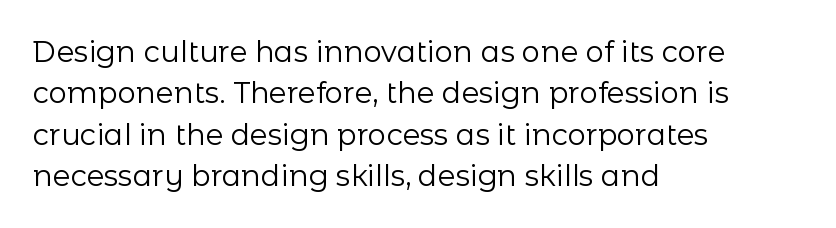
Q: Is the text bold? A: No.
Q: Is the text italic (slanted)? A: No, it is upright.
Q: Is the typeface a serif or a sans-serif typeface? A: Sans-serif.
Q: Is the text underlined? A: No.
Q: How is the paragraph aligned? A: Left-aligned.
Q: Is the spacing between letters normal or unusually wide? A: Normal.
Q: Is the spacing between lines tight, normal or loose? A: Normal.
Q: Width (condensed, normal, or wide)? A: Normal.
Q: Stroke contrast? A: Low.
Q: x-height? A: Medium.
Q: Monospaced? A: No.
